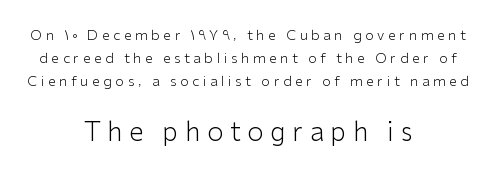
Larger block? The one below; the one above is distinctly smaller. The rows are spaced the way most documents space them. Descenders hang freely into open space. Neither beginnings nor endings align; midpoints do. How are the letters spaced? Widely, with obvious added tracking. The typography opts for an upright posture over an oblique one.
